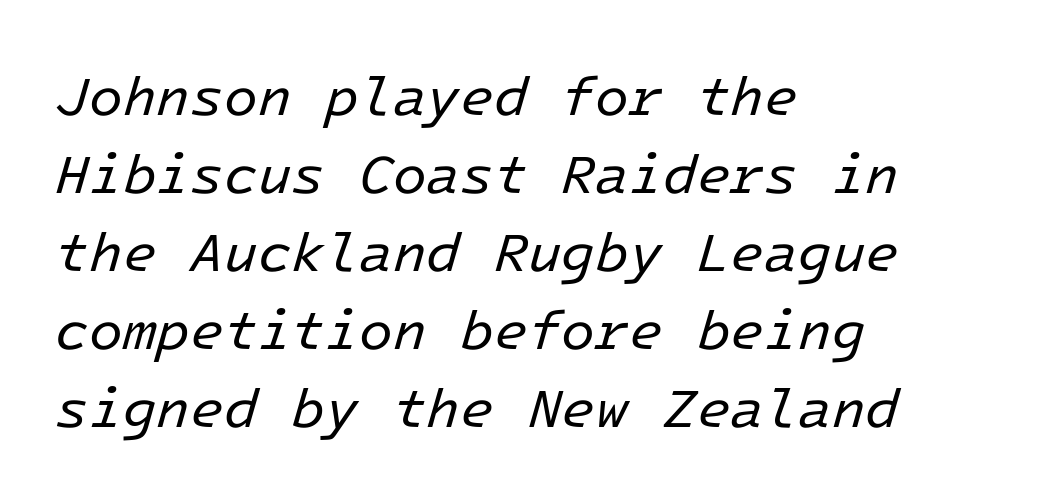
The image shows 55 px regular-weight type, italic (leaning right), monospaced; set left-aligned, normal line spacing (1.42x), normal letter spacing, not underlined; low stroke contrast and a medium x-height.
